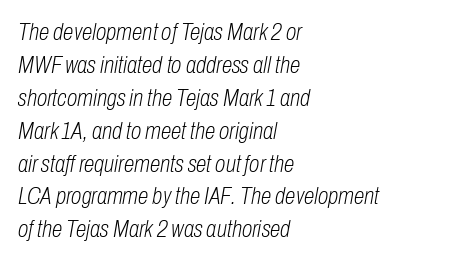
{"italic": "yes", "lean": "right", "slant_degrees": 10, "bold": "no", "underline": "no", "align": "left", "line_spacing": "normal", "line_spacing_ratio": 1.37, "letter_spacing": "normal", "letter_spacing_em": 0.0, "glyph_px": 24}
